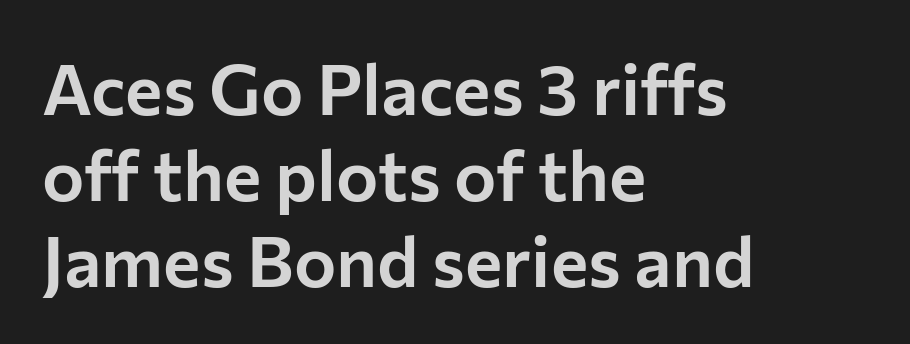
{"serif": "no", "italic": "no", "width": "normal", "stroke_contrast": "low", "x_height": "medium", "monospaced": "no", "underline": "no", "align": "left", "line_spacing_ratio": 1.21, "letter_spacing": "normal", "letter_spacing_em": 0.0, "glyph_px": 71}
